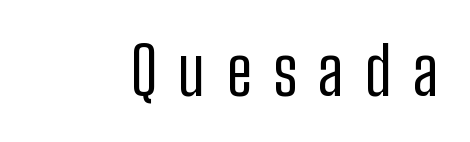
Q: Is the text bold? A: No.
Q: Is the text italic (slanted)? A: No, it is upright.
Q: Is the typeface a serif or a sans-serif typeface? A: Sans-serif.
Q: Is the text underlined? A: No.
Q: Is the spacing between letters normal or unusually wide? A: Unusually wide.
Q: Width (condensed, normal, or wide)? A: Condensed.
Q: Stroke contrast? A: Low.
Q: x-height? A: Medium.
Q: Monospaced? A: No.
